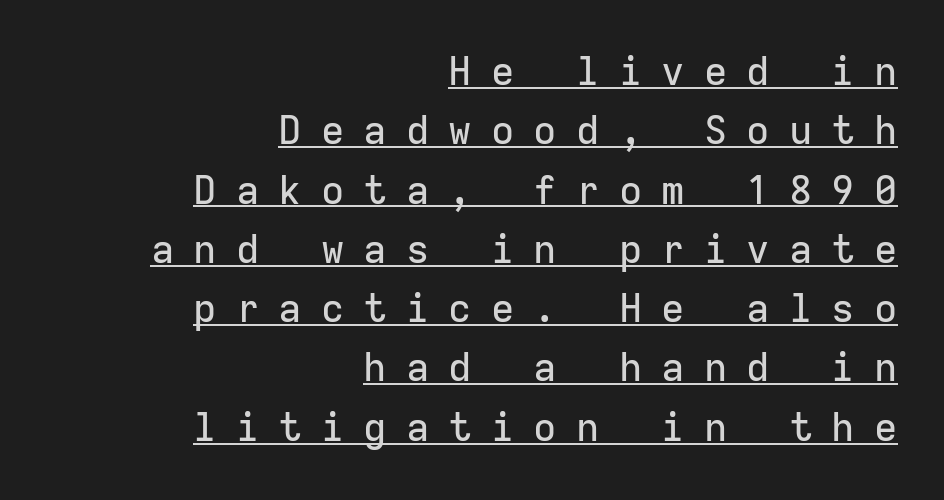
Q: Is the text italic (slanted)? A: No, it is upright.
Q: Is the typeface a serif or a sans-serif typeface? A: Sans-serif.
Q: Is the text underlined? A: Yes.
Q: How is the paragraph aligned? A: Right-aligned.
Q: Is the spacing between letters normal or unusually wide? A: Unusually wide.
Q: Is the spacing between lines tight, normal or loose? A: Normal.
Q: Width (condensed, normal, or wide)? A: Normal.
Q: Stroke contrast? A: Low.
Q: x-height? A: Medium.
Q: Monospaced? A: Yes.
